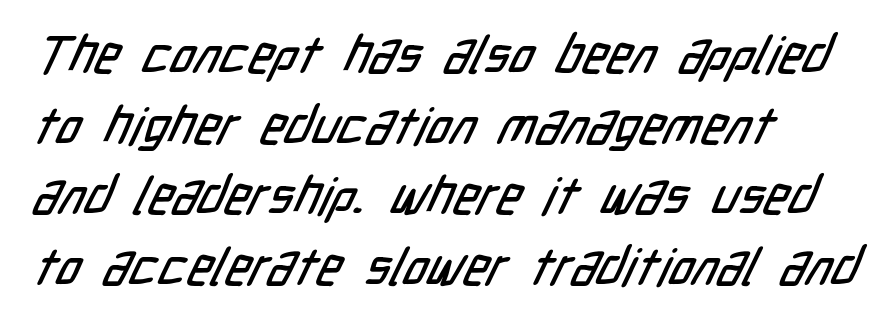
Q: Is the typeface a serif or a sans-serif typeface? A: Sans-serif.
Q: Is the text underlined? A: No.
Q: How is the paragraph aligned? A: Left-aligned.
Q: Is the spacing between letters normal or unusually wide? A: Normal.
Q: Is the spacing between lines tight, normal or loose? A: Normal.
Q: Width (condensed, normal, or wide)? A: Condensed.
Q: Stroke contrast? A: Low.
Q: x-height? A: Medium.
Q: Monospaced? A: No.
